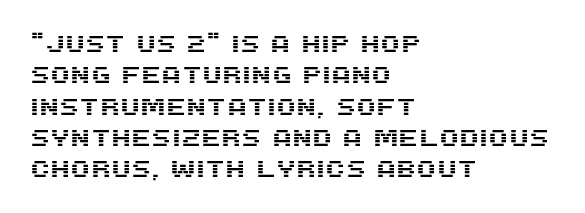
The passage shown is not underscored anywhere. The line texture is even and compact thanks to regular tracking. Nope, not italic — everything's standing straight. Each line starts at the same left margin while the right side varies. Notice how descenders clear the ascenders below comfortably — that's standard leading.
